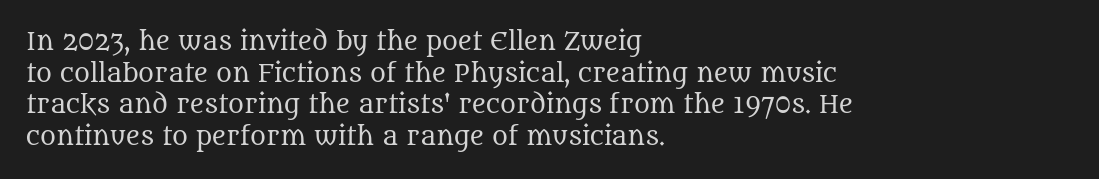
The image shows 24 px text type, upright; set left-aligned, normal line spacing (1.32x), normal letter spacing, not underlined.
